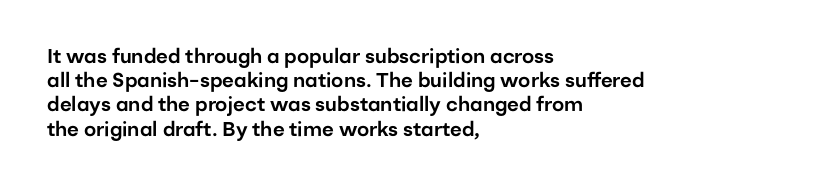
{"italic": "no", "underline": "no", "align": "left", "line_spacing_ratio": 1.21, "letter_spacing": "normal", "letter_spacing_em": 0.0, "glyph_px": 20}
